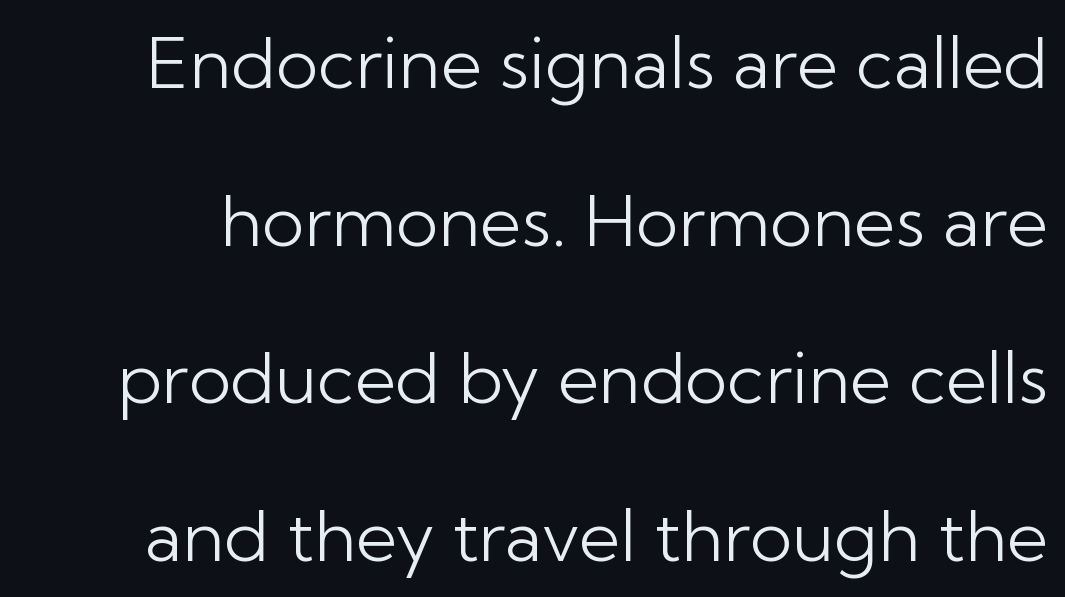
Q: Is the text bold? A: No.
Q: Is the text italic (slanted)? A: No, it is upright.
Q: Is the typeface a serif or a sans-serif typeface? A: Sans-serif.
Q: Is the text underlined? A: No.
Q: Is the spacing between letters normal or unusually wide? A: Normal.
Q: Is the spacing between lines tight, normal or loose? A: Loose.
Q: Width (condensed, normal, or wide)? A: Normal.
Q: Stroke contrast? A: Low.
Q: x-height? A: Medium.
Q: Monospaced? A: No.
